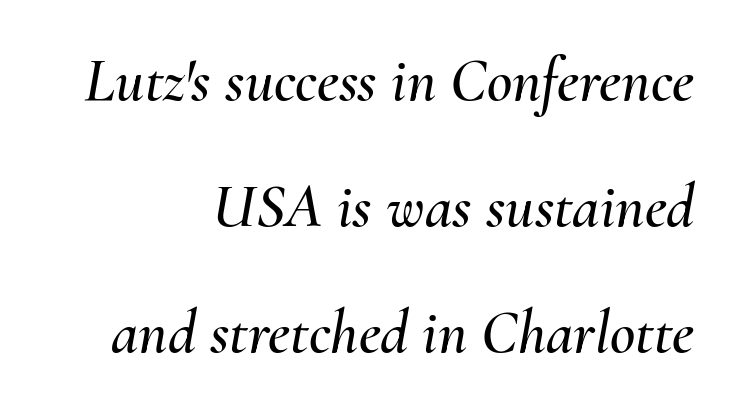
The image shows 62 px text type, italic (leaning right); set right-aligned, loose line spacing (2.03x), normal letter spacing, not underlined; medium stroke contrast and a small x-height.
